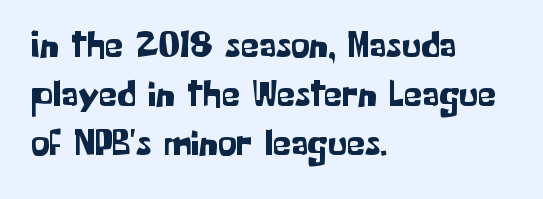
Q: Is the text italic (slanted)? A: No, it is upright.
Q: Is the typeface a serif or a sans-serif typeface? A: Sans-serif.
Q: Is the text underlined? A: No.
Q: How is the paragraph aligned? A: Left-aligned.
Q: Is the spacing between letters normal or unusually wide? A: Normal.
Q: Is the spacing between lines tight, normal or loose? A: Normal.
Q: Width (condensed, normal, or wide)? A: Normal.
Q: Stroke contrast? A: Low.
Q: x-height? A: Medium.
Q: Monospaced? A: No.
